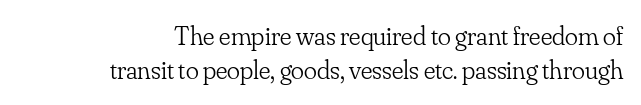
The image shows 27 px text type, upright; set right-aligned, normal line spacing (1.26x), normal letter spacing, not underlined.
